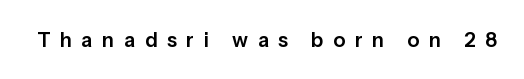
The image shows 20 px text type, upright; set unusually wide letter spacing (+0.48 em), not underlined.
